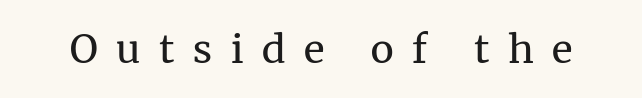
{"serif": "yes", "italic": "no", "bold": "no", "weight": "regular", "width": "normal", "stroke_contrast": "medium", "x_height": "medium", "monospaced": "no", "underline": "no", "letter_spacing": "wide", "letter_spacing_em": 0.48, "glyph_px": 39}
